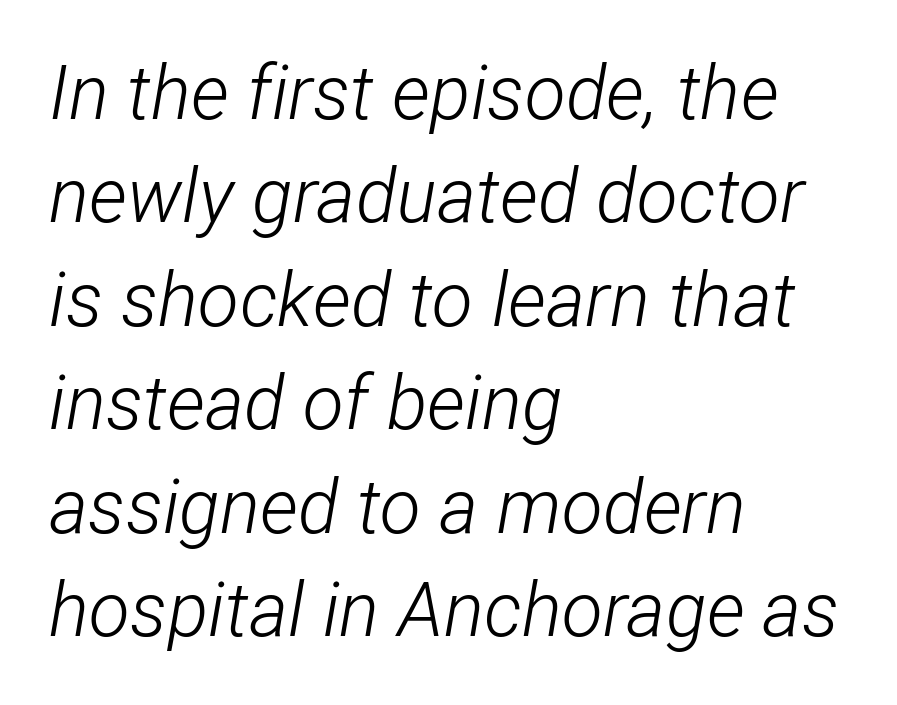
The image shows 75 px light, condensed type, italic (leaning right); set left-aligned, normal line spacing (1.38x), normal letter spacing, not underlined; low stroke contrast and a medium x-height.
